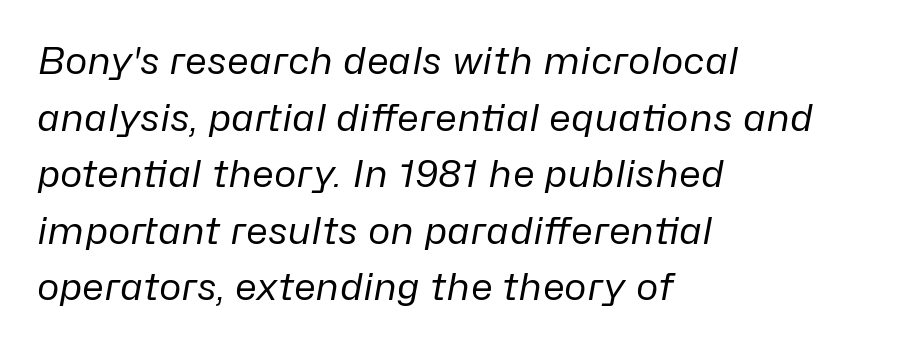
The image shows 38 px regular-weight type, italic (leaning right); set left-aligned, normal line spacing (1.49x), normal letter spacing, not underlined; low stroke contrast and a medium x-height.
